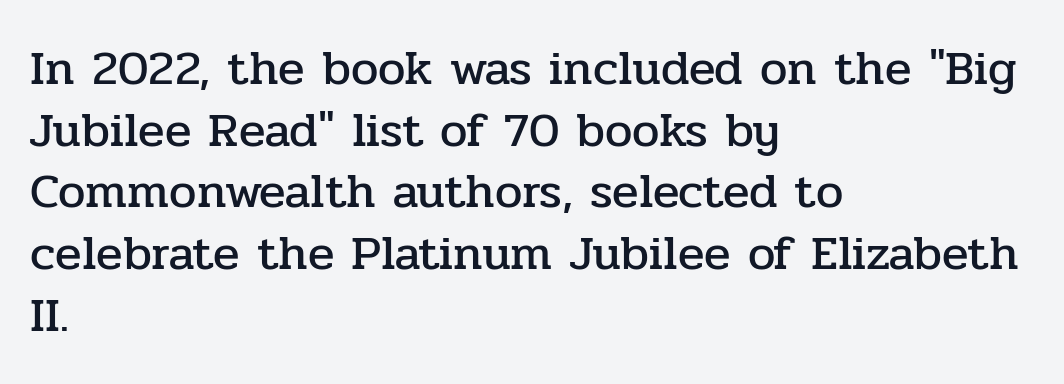
Q: Is the text italic (slanted)? A: No, it is upright.
Q: Is the typeface a serif or a sans-serif typeface? A: Serif.
Q: Is the text underlined? A: No.
Q: How is the paragraph aligned? A: Left-aligned.
Q: Is the spacing between letters normal or unusually wide? A: Normal.
Q: Is the spacing between lines tight, normal or loose? A: Normal.
Q: Width (condensed, normal, or wide)? A: Normal.
Q: Stroke contrast? A: Low.
Q: x-height? A: Medium.
Q: Monospaced? A: No.
